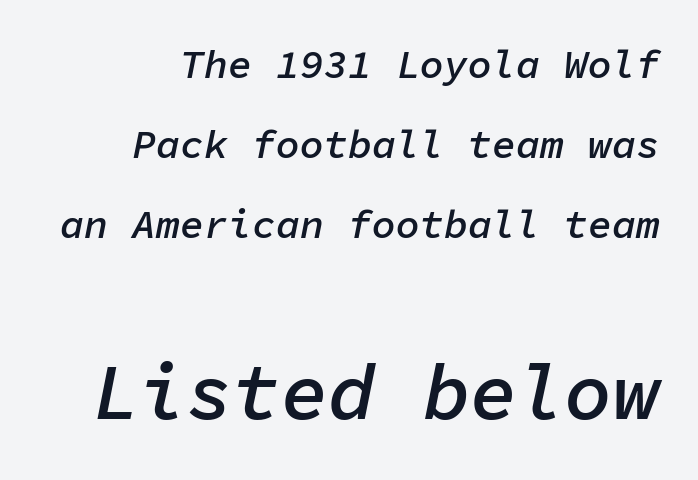
Q: Is the text bold? A: Semi-bold.
Q: Is the text italic (slanted)? A: Yes, it leans right by about 11 degrees.
Q: Is the text underlined? A: No.
Q: How is the paragraph aligned? A: Right-aligned.
Q: Is the spacing between letters normal or unusually wide? A: Normal.
Q: Is the spacing between lines tight, normal or loose? A: Loose.
Q: Which block of text is set in a larger size, the first (top) or the second (bottom)? A: The second (bottom) one.
Q: Width (condensed, normal, or wide)? A: Normal.
Q: Stroke contrast? A: Low.
Q: x-height? A: Medium.
Q: Monospaced? A: Yes.
